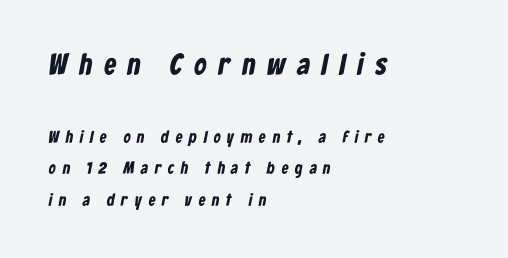
Descenders are the only things crossing below the line. The characters look thick and weighty, a clear bold. Tracking value appears strongly positive — letters spread wide. These lines are set flush left with a ragged right edge. Two sizes are in play, and the larger belongs to the first block.
